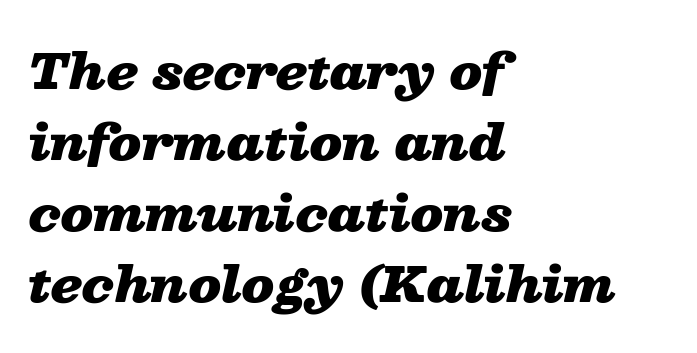
You could not count columns in this text — the font is proportionally spaced. You can tell it's italic because the verticals aren't actually vertical. Does extra space separate the letters? No, they use regular spacing. Rows of type keep a routine distance in the vertical direction. The specimen omits any rule beneath the text block's lines. Its strokes are broad and dark, the hallmark of bold type.
